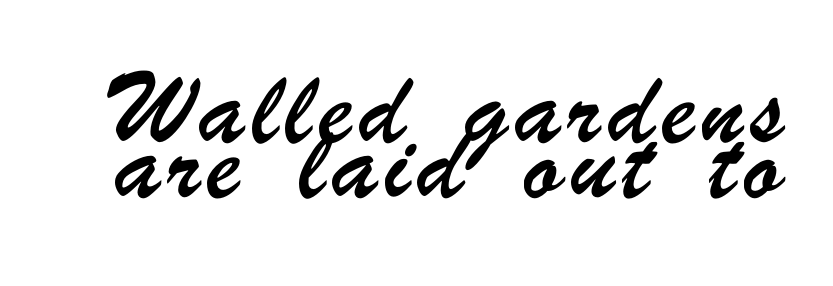
The image shows 46 px condensed sans-serif type; set line spacing 1.2x, not underlined; low stroke contrast and a small x-height.
